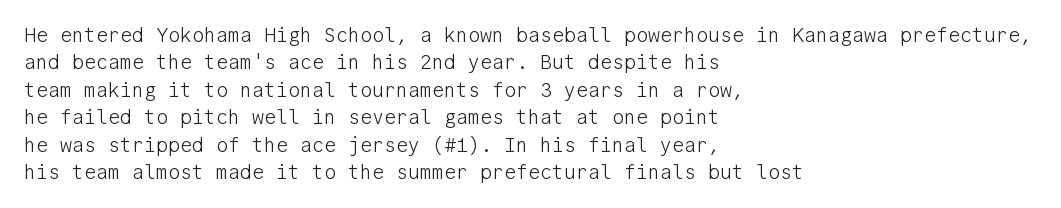
The image shows 20 px text type, upright; set left-aligned, normal line spacing (1.37x), normal letter spacing, not underlined.
